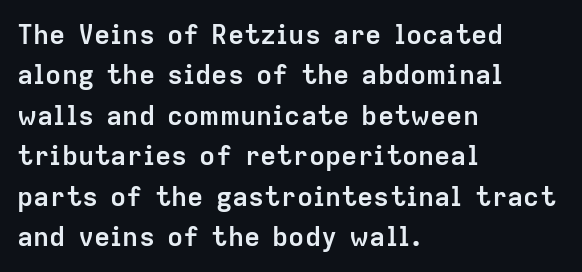
{"italic": "no", "bold": "yes", "underline": "no", "align": "left", "line_spacing": "normal", "line_spacing_ratio": 1.5, "letter_spacing": "normal", "letter_spacing_em": 0.0, "glyph_px": 27}
